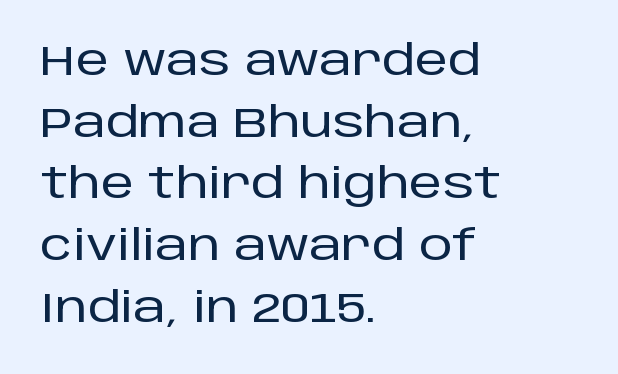
The image shows 42 px sans-serif type, upright; set left-aligned, normal line spacing (1.47x), normal letter spacing, not underlined; low stroke contrast and a large x-height.
